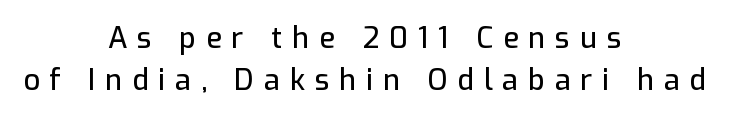
Note the varied advance widths — an 'i' is clearly narrower than an 'm'. The type family on display is of the sans-serif kind. Does the lettering tilt? It doesn't — this is upright. The setting favours the middle, as headings and verse often do.
